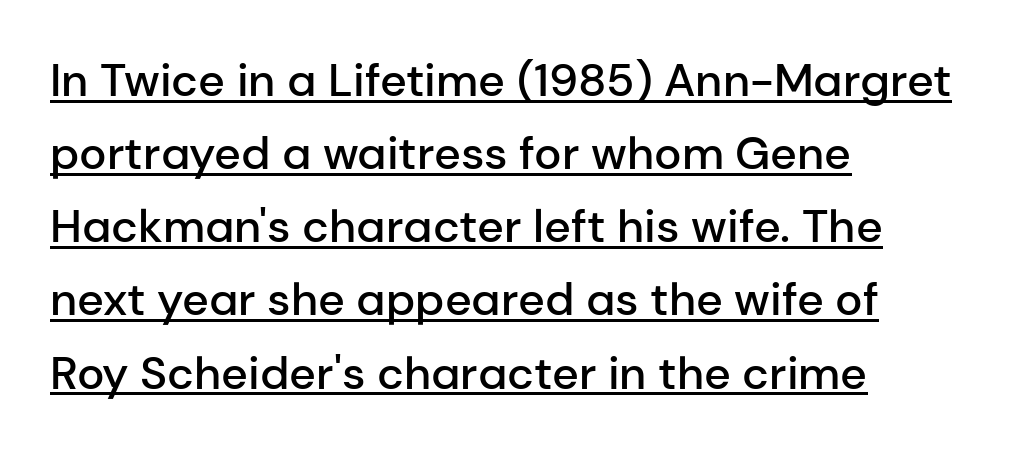
Q: Is the text bold? A: Semi-bold.
Q: Is the text italic (slanted)? A: No, it is upright.
Q: Is the typeface a serif or a sans-serif typeface? A: Sans-serif.
Q: Is the text underlined? A: Yes.
Q: How is the paragraph aligned? A: Left-aligned.
Q: Is the spacing between letters normal or unusually wide? A: Normal.
Q: Is the spacing between lines tight, normal or loose? A: Normal.
Q: Width (condensed, normal, or wide)? A: Normal.
Q: Stroke contrast? A: Low.
Q: x-height? A: Medium.
Q: Monospaced? A: No.
